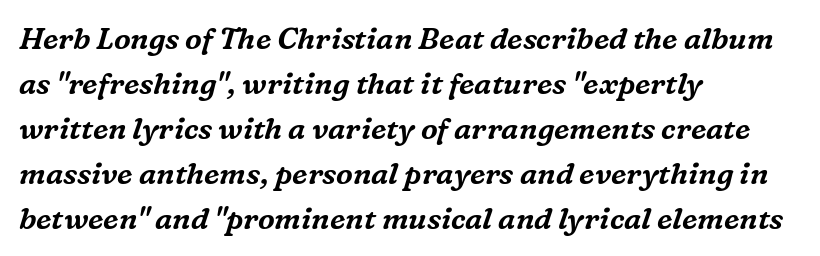
Line spacing here is normal. The baseline area is clear. When letters slant like this, we call the style italic. Unlike a clean sans, this face finishes its strokes with serifs. Here the designer chose a conventional face with non-uniform glyph widths. Words appear dense and cohesive because spacing is normal.
